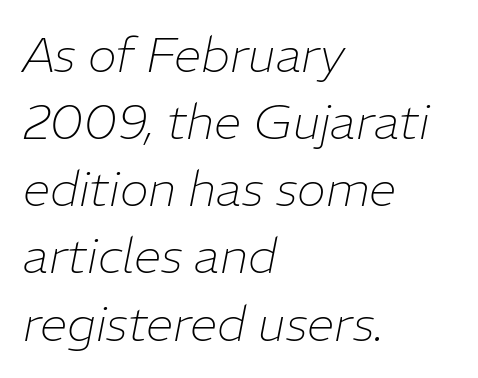
Spacing verdict: proportional, widths tailored to each character. Letters have the restrained weight of plain body copy at most. Tall strokes in this sample are angled rather than plumb. Quick note: interline space is typical. The letterforms sit shoulder to shoulder at normal distance.
